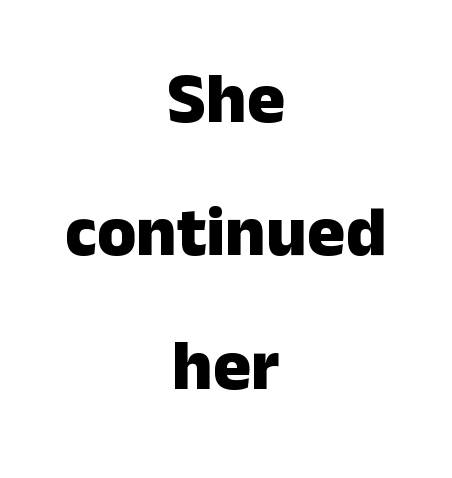
Q: Is the text bold? A: Yes.
Q: Is the text italic (slanted)? A: No, it is upright.
Q: Is the typeface a serif or a sans-serif typeface? A: Sans-serif.
Q: Is the text underlined? A: No.
Q: How is the paragraph aligned? A: Centered.
Q: Is the spacing between letters normal or unusually wide? A: Normal.
Q: Width (condensed, normal, or wide)? A: Normal.
Q: Stroke contrast? A: Low.
Q: x-height? A: Medium.
Q: Monospaced? A: No.
